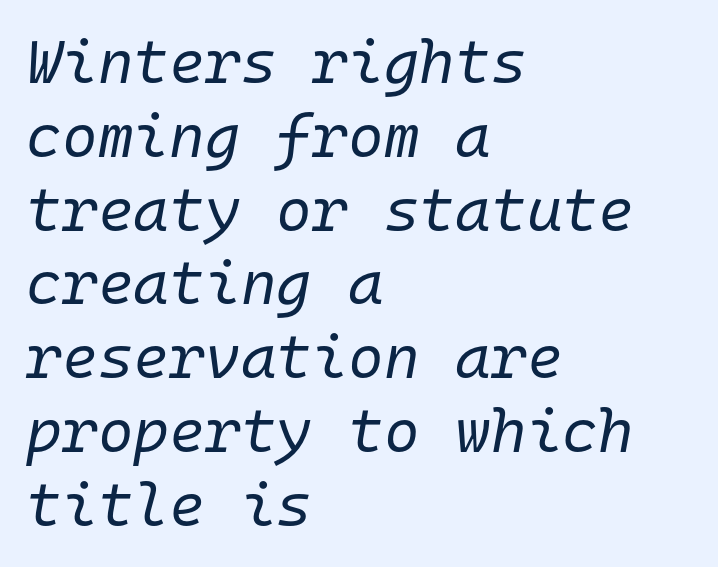
Q: Is the text bold? A: No.
Q: Is the text italic (slanted)? A: Yes, it leans right by about 10 degrees.
Q: Is the text underlined? A: No.
Q: How is the paragraph aligned? A: Left-aligned.
Q: Is the spacing between letters normal or unusually wide? A: Normal.
Q: Width (condensed, normal, or wide)? A: Normal.
Q: Stroke contrast? A: Low.
Q: x-height? A: Medium.
Q: Monospaced? A: Yes.
